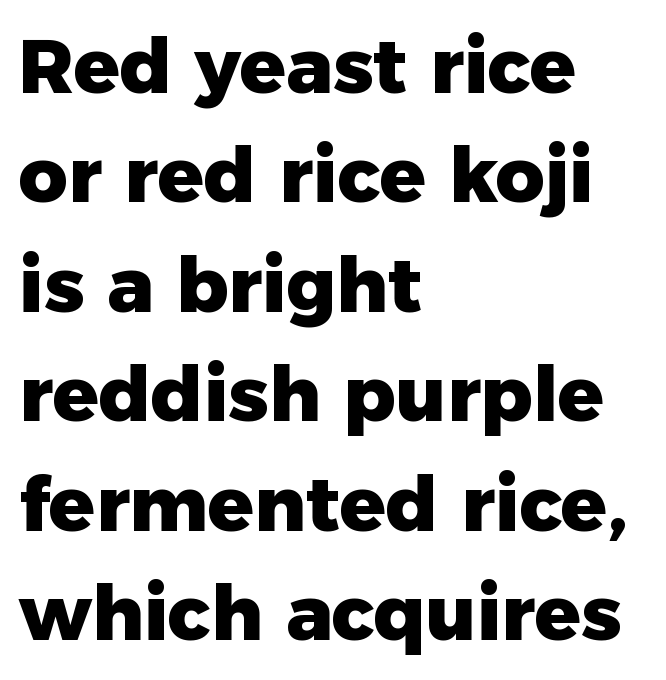
Q: Is the text bold? A: Yes.
Q: Is the text italic (slanted)? A: No, it is upright.
Q: Is the typeface a serif or a sans-serif typeface? A: Sans-serif.
Q: Is the text underlined? A: No.
Q: How is the paragraph aligned? A: Left-aligned.
Q: Is the spacing between letters normal or unusually wide? A: Normal.
Q: Is the spacing between lines tight, normal or loose? A: Normal.
Q: Width (condensed, normal, or wide)? A: Normal.
Q: Stroke contrast? A: Low.
Q: x-height? A: Medium.
Q: Monospaced? A: No.
